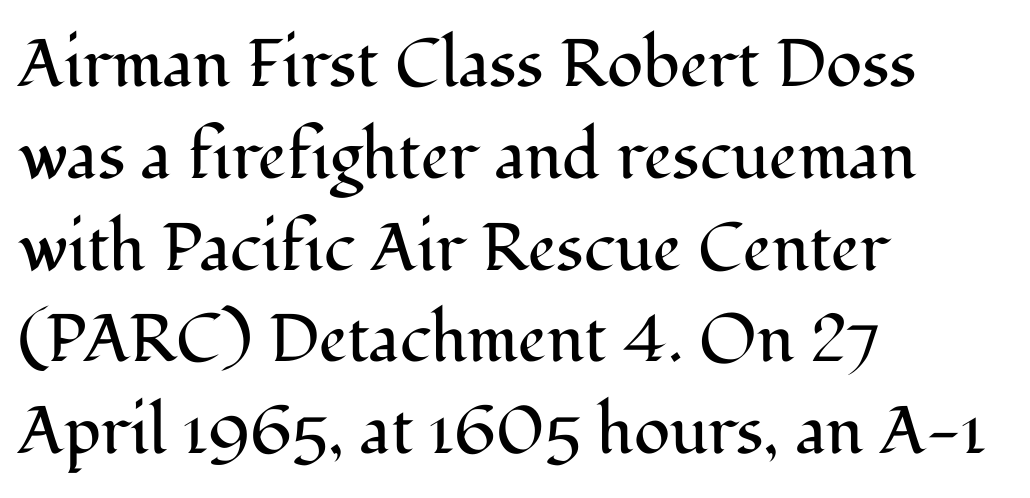
The image shows 67 px regular-weight serif type, upright; set left-aligned, normal line spacing (1.37x), normal letter spacing, not underlined; medium stroke contrast and a medium x-height.
